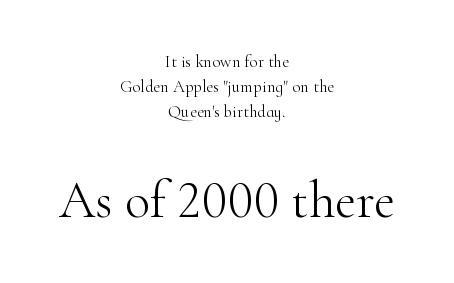
The image shows 52 px light serif type, upright; set centered, normal line spacing (1.47x), normal letter spacing, not underlined; the second (bottom) block is 3.06x larger; high stroke contrast and a small x-height.
